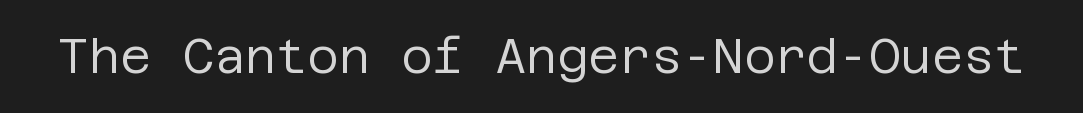
{"serif": "no", "italic": "no", "bold": "no", "weight": "regular", "width": "normal", "stroke_contrast": "low", "x_height": "large", "underline": "no", "letter_spacing": "normal", "letter_spacing_em": 0.0, "glyph_px": 48}
